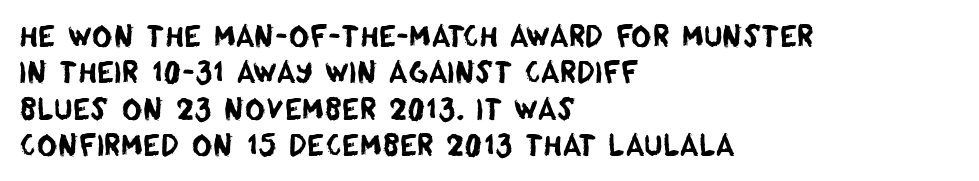
The image shows 28 px sans-serif type; set left-aligned, normal line spacing (1.3x), normal letter spacing, not underlined; low stroke contrast and a large x-height.
